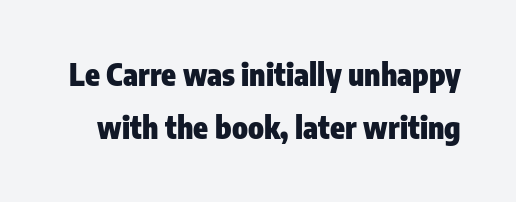
Q: Is the text bold? A: Yes.
Q: Is the text italic (slanted)? A: No, it is upright.
Q: Is the typeface a serif or a sans-serif typeface? A: Sans-serif.
Q: Is the text underlined? A: No.
Q: Is the spacing between letters normal or unusually wide? A: Normal.
Q: Width (condensed, normal, or wide)? A: Condensed.
Q: Stroke contrast? A: Low.
Q: x-height? A: Medium.
Q: Monospaced? A: No.
